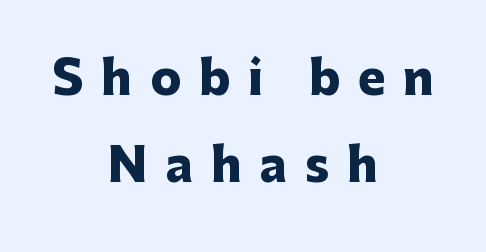
Lines of text with bare space underneath. Classification — sans serif. The characters look thick and weighty, a clear bold. Here the designer chose a conventional face with non-uniform glyph widths. Substantial extra tracking has been applied to these lines.
